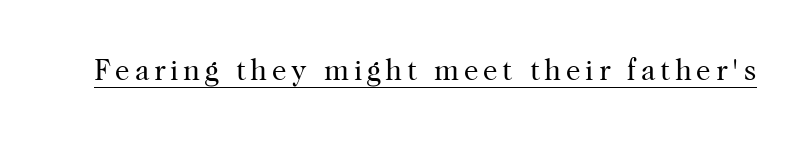
Q: Is the text bold? A: No.
Q: Is the text italic (slanted)? A: No, it is upright.
Q: Is the typeface a serif or a sans-serif typeface? A: Serif.
Q: Is the text underlined? A: Yes.
Q: Width (condensed, normal, or wide)? A: Normal.
Q: Stroke contrast? A: High.
Q: x-height? A: Medium.
Q: Monospaced? A: No.
